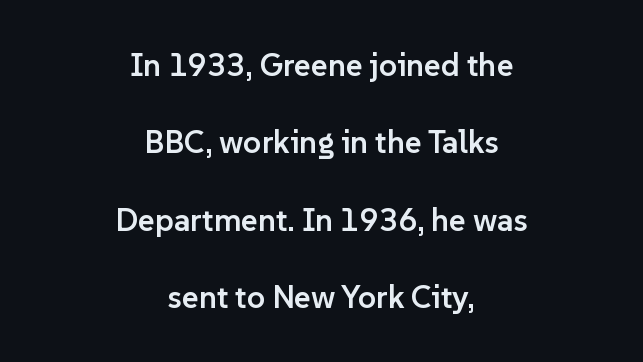
Q: Is the text bold? A: Semi-bold.
Q: Is the text italic (slanted)? A: No, it is upright.
Q: Is the typeface a serif or a sans-serif typeface? A: Sans-serif.
Q: Is the text underlined? A: No.
Q: How is the paragraph aligned? A: Centered.
Q: Is the spacing between letters normal or unusually wide? A: Normal.
Q: Is the spacing between lines tight, normal or loose? A: Loose.
Q: Width (condensed, normal, or wide)? A: Normal.
Q: Stroke contrast? A: Low.
Q: x-height? A: Medium.
Q: Monospaced? A: No.
